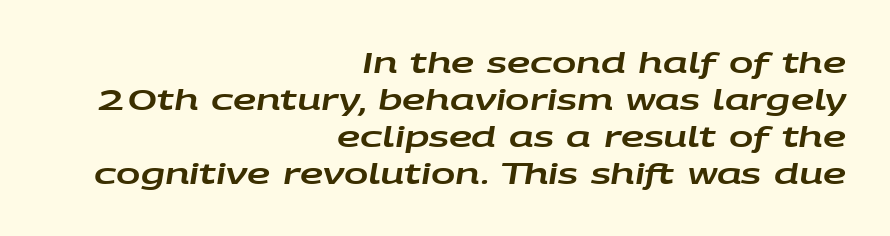
Bare-footed words on every line. A typesetter would call this proportional, since set widths differ per character. If you measured baseline to baseline, you'd find a middling distance. There's an unmistakable incline to the writing here. Layout note: lines flush right.
